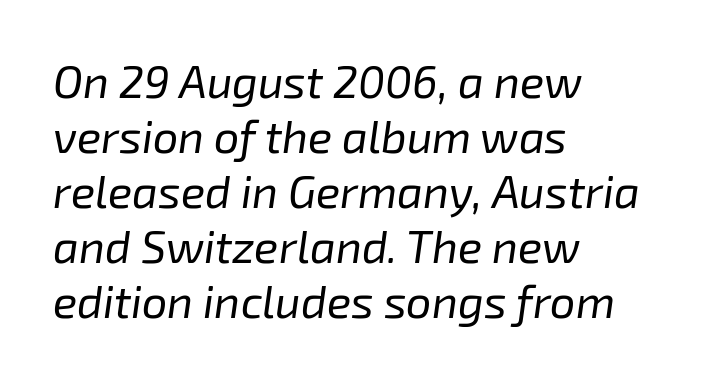
Short note: letters normally spaced. The axis of the letterforms is tilted away from vertical. The compositor pushed each line to the left boundary. The specimen omits any rule beneath the text block's lines.
